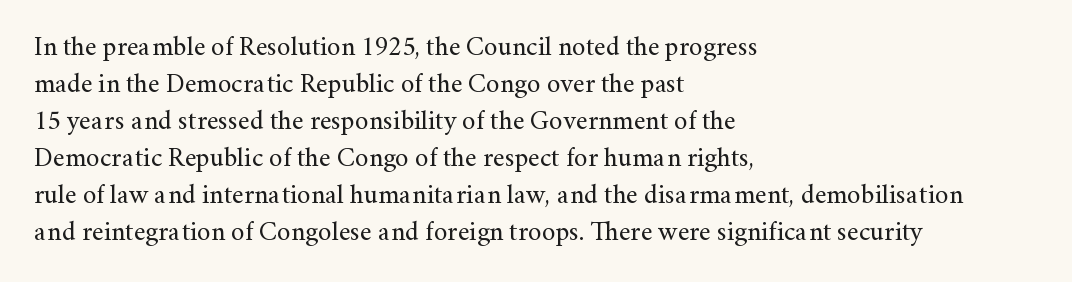
{"italic": "no", "bold": "no", "underline": "no", "align": "left", "line_spacing": "normal", "line_spacing_ratio": 1.37, "letter_spacing": "normal", "letter_spacing_em": 0.0, "glyph_px": 27}
